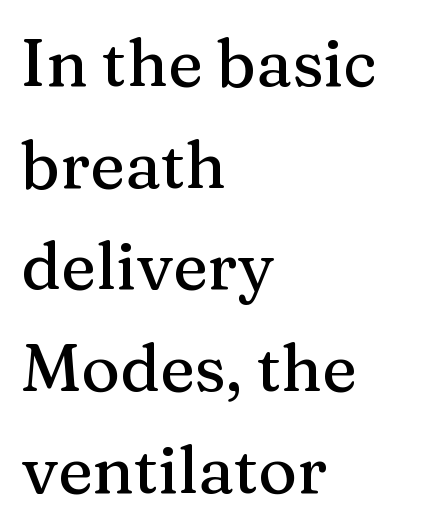
Q: Is the text italic (slanted)? A: No, it is upright.
Q: Is the typeface a serif or a sans-serif typeface? A: Serif.
Q: Is the text underlined? A: No.
Q: How is the paragraph aligned? A: Left-aligned.
Q: Is the spacing between letters normal or unusually wide? A: Normal.
Q: Is the spacing between lines tight, normal or loose? A: Normal.
Q: Width (condensed, normal, or wide)? A: Normal.
Q: Stroke contrast? A: Medium.
Q: x-height? A: Medium.
Q: Monospaced? A: No.
